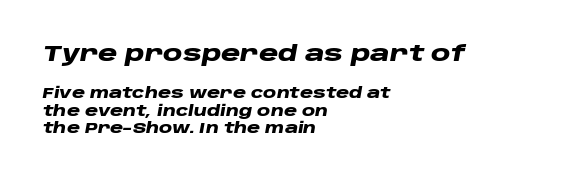
Q: Is the text bold? A: Yes.
Q: Is the text italic (slanted)? A: Yes, it leans right by about 10 degrees.
Q: Is the text underlined? A: No.
Q: How is the paragraph aligned? A: Left-aligned.
Q: Is the spacing between letters normal or unusually wide? A: Normal.
Q: Which block of text is set in a larger size, the first (top) or the second (bottom)? A: The first (top) one.
